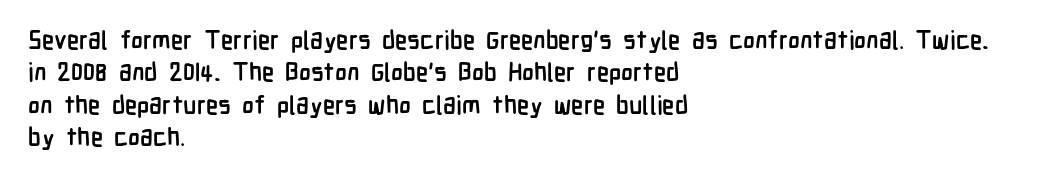
{"italic": "no", "bold": "yes", "underline": "no", "align": "left", "line_spacing": "normal", "line_spacing_ratio": 1.3, "letter_spacing": "normal", "letter_spacing_em": 0.0, "glyph_px": 25}
